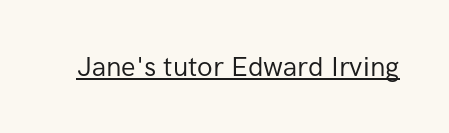
{"italic": "no", "bold": "no", "underline": "yes", "letter_spacing": "normal", "letter_spacing_em": 0.0, "glyph_px": 27}
